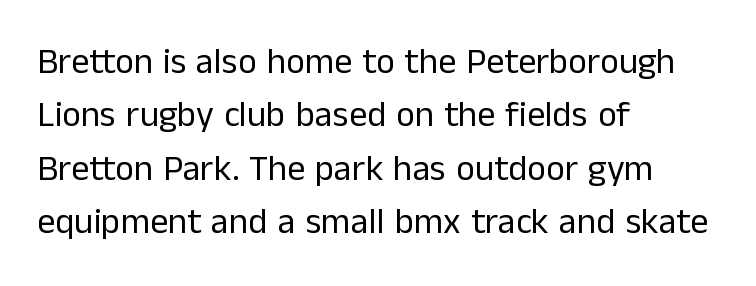
The font's upright variant was chosen for this text. Varying glyph widths throughout — classic text-font behaviour. Horizontal bands of white between lines are of average thickness. Does extra space separate the letters? No, they use regular spacing. Font category for this specimen: sans-serif. Leftover space on each line is placed entirely after the last word.
